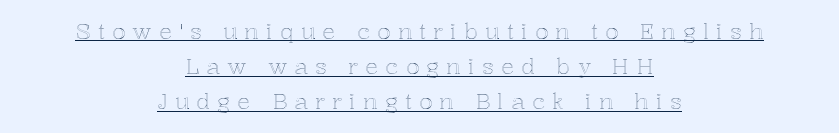
The image shows 22 px text type, upright; set centered, normal line spacing (1.6x), unusually wide letter spacing (+0.33 em), underlined.
